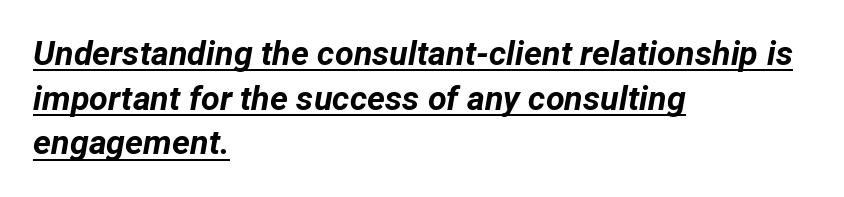
Q: Is the text bold? A: Yes.
Q: Is the text italic (slanted)? A: Yes, it leans right by about 12 degrees.
Q: Is the text underlined? A: Yes.
Q: How is the paragraph aligned? A: Left-aligned.
Q: Is the spacing between letters normal or unusually wide? A: Normal.
Q: Is the spacing between lines tight, normal or loose? A: Normal.
Q: Width (condensed, normal, or wide)? A: Normal.
Q: Stroke contrast? A: Low.
Q: x-height? A: Medium.
Q: Monospaced? A: No.
